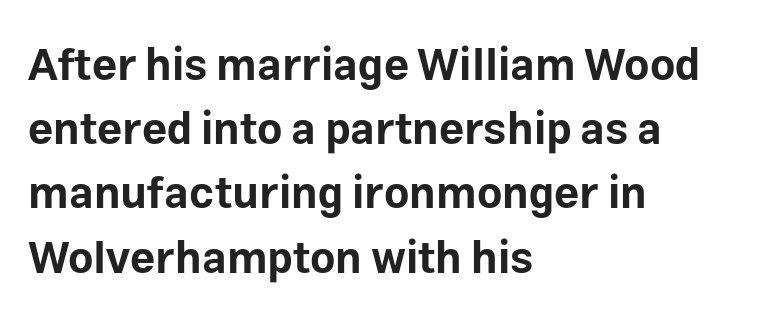
Q: Is the text bold? A: Yes.
Q: Is the text italic (slanted)? A: No, it is upright.
Q: Is the typeface a serif or a sans-serif typeface? A: Sans-serif.
Q: Is the text underlined? A: No.
Q: How is the paragraph aligned? A: Left-aligned.
Q: Is the spacing between letters normal or unusually wide? A: Normal.
Q: Is the spacing between lines tight, normal or loose? A: Normal.
Q: Width (condensed, normal, or wide)? A: Normal.
Q: Stroke contrast? A: Low.
Q: x-height? A: Medium.
Q: Monospaced? A: No.
